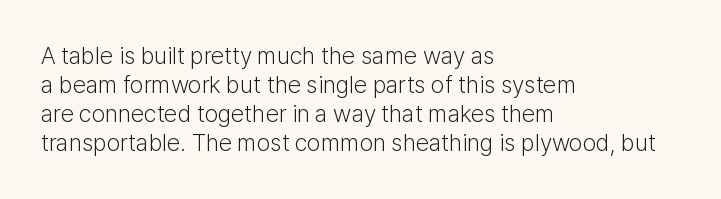
Q: Is the text bold? A: No.
Q: Is the text italic (slanted)? A: No, it is upright.
Q: Is the text underlined? A: No.
Q: How is the paragraph aligned? A: Left-aligned.
Q: Is the spacing between letters normal or unusually wide? A: Normal.
